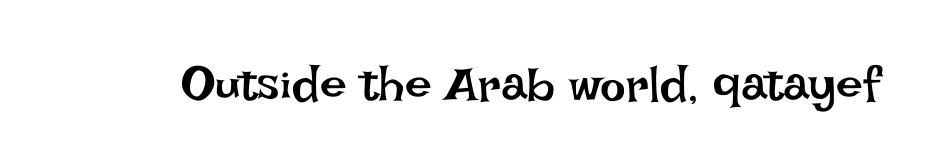
{"italic": "no", "bold": "no", "weight": "regular", "width": "normal", "stroke_contrast": "low", "x_height": "large", "monospaced": "no", "underline": "no", "letter_spacing": "normal", "letter_spacing_em": 0.0, "glyph_px": 48}
